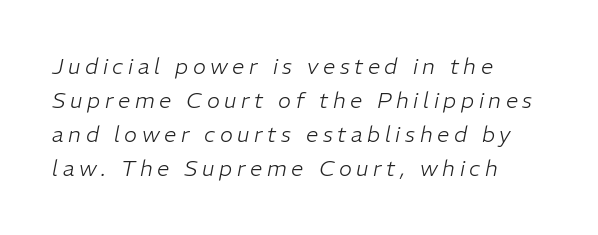
Each row of text sits above clean, open space. Leftover space on each line is placed entirely after the last word. It's the slanting kind of type. Ink coverage per letter is moderate at most. Line spacing here is normal.
